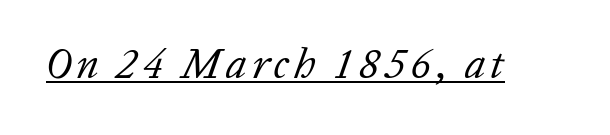
You can see a thin bar hugging the bottom of the glyphs. A typesetter would call this proportional, since set widths differ per character. This reads as an unemphasized weight, regular at the heaviest. When letters slant like this, we call the style italic.
